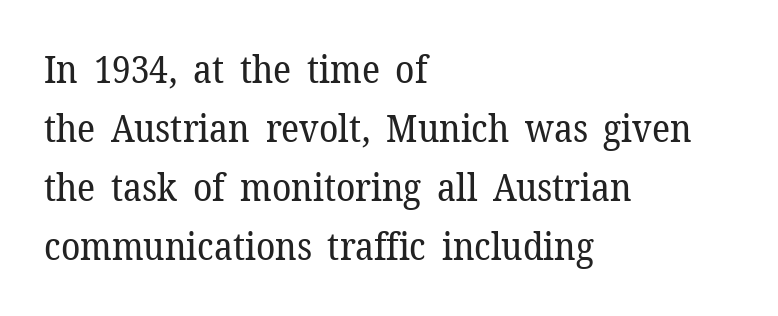
Q: Is the text bold? A: No.
Q: Is the text italic (slanted)? A: No, it is upright.
Q: Is the typeface a serif or a sans-serif typeface? A: Serif.
Q: Is the text underlined? A: No.
Q: How is the paragraph aligned? A: Left-aligned.
Q: Is the spacing between letters normal or unusually wide? A: Normal.
Q: Is the spacing between lines tight, normal or loose? A: Normal.
Q: Width (condensed, normal, or wide)? A: Normal.
Q: Stroke contrast? A: Low.
Q: x-height? A: Medium.
Q: Monospaced? A: No.
